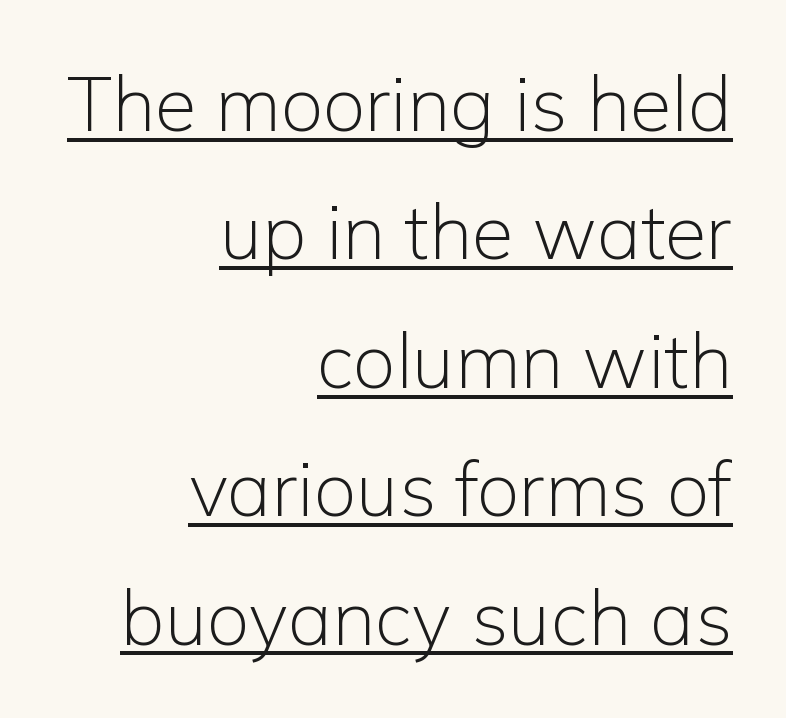
{"serif": "no", "italic": "no", "bold": "no", "weight": "light", "width": "normal", "stroke_contrast": "low", "x_height": "medium", "monospaced": "no", "underline": "yes", "align": "right", "line_spacing": "normal", "line_spacing_ratio": 1.69, "letter_spacing": "normal", "letter_spacing_em": 0.0, "glyph_px": 76}
